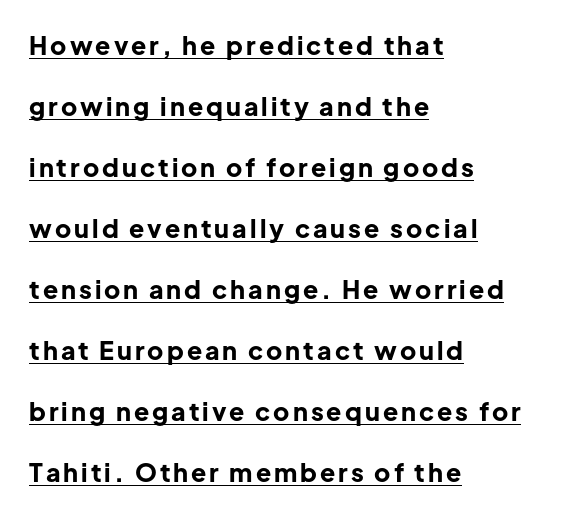
The words here are underlined. Is there much room between lines? Yes — plenty of vertical air separates them. This is roman type, the default non-slanted kind. The text block is weighted toward the left margin, trailing off unevenly rightward.
